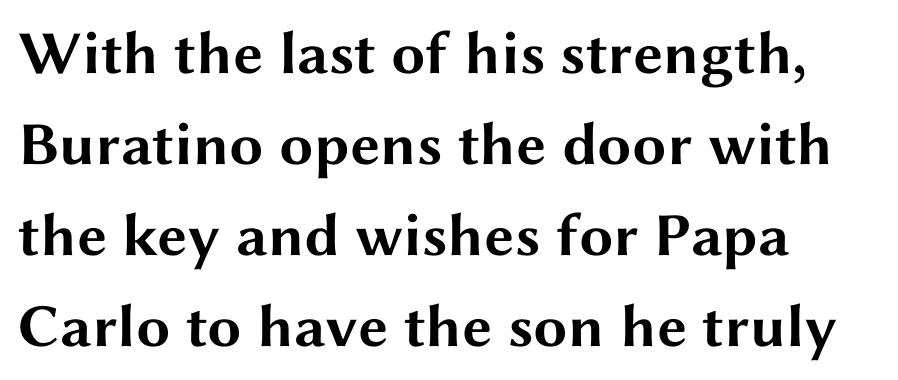
The image shows 61 px bold, wide sans-serif type, upright; set left-aligned, normal line spacing (1.49x), normal letter spacing, not underlined; medium stroke contrast and a medium x-height.
